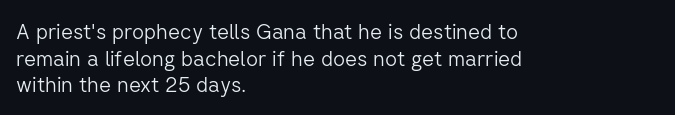
{"italic": "no", "bold": "no", "underline": "no", "align": "left", "line_spacing": "normal", "line_spacing_ratio": 1.27, "letter_spacing": "normal", "letter_spacing_em": 0.0, "glyph_px": 21}
